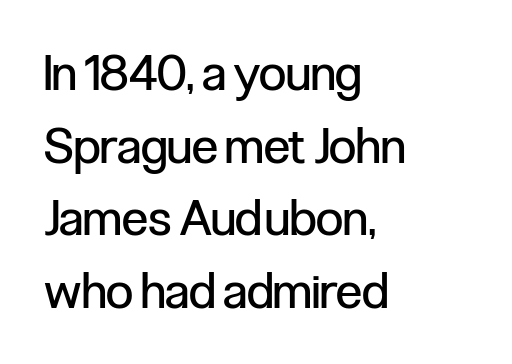
The image shows 49 px regular-weight, condensed sans-serif type, upright; set left-aligned, normal line spacing (1.48x), normal letter spacing, not underlined; low stroke contrast and a medium x-height.
